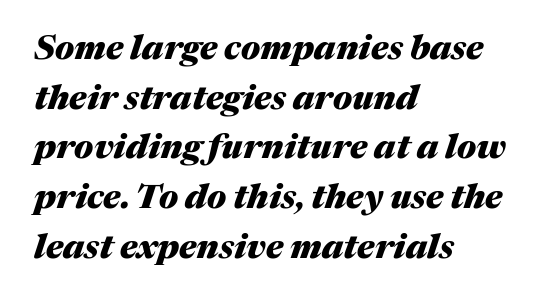
Q: Is the text bold? A: Yes.
Q: Is the text italic (slanted)? A: Yes, it leans right by about 17 degrees.
Q: Is the text underlined? A: No.
Q: How is the paragraph aligned? A: Left-aligned.
Q: Is the spacing between letters normal or unusually wide? A: Normal.
Q: Is the spacing between lines tight, normal or loose? A: Normal.
Q: Width (condensed, normal, or wide)? A: Normal.
Q: Stroke contrast? A: Medium.
Q: x-height? A: Medium.
Q: Monospaced? A: No.
